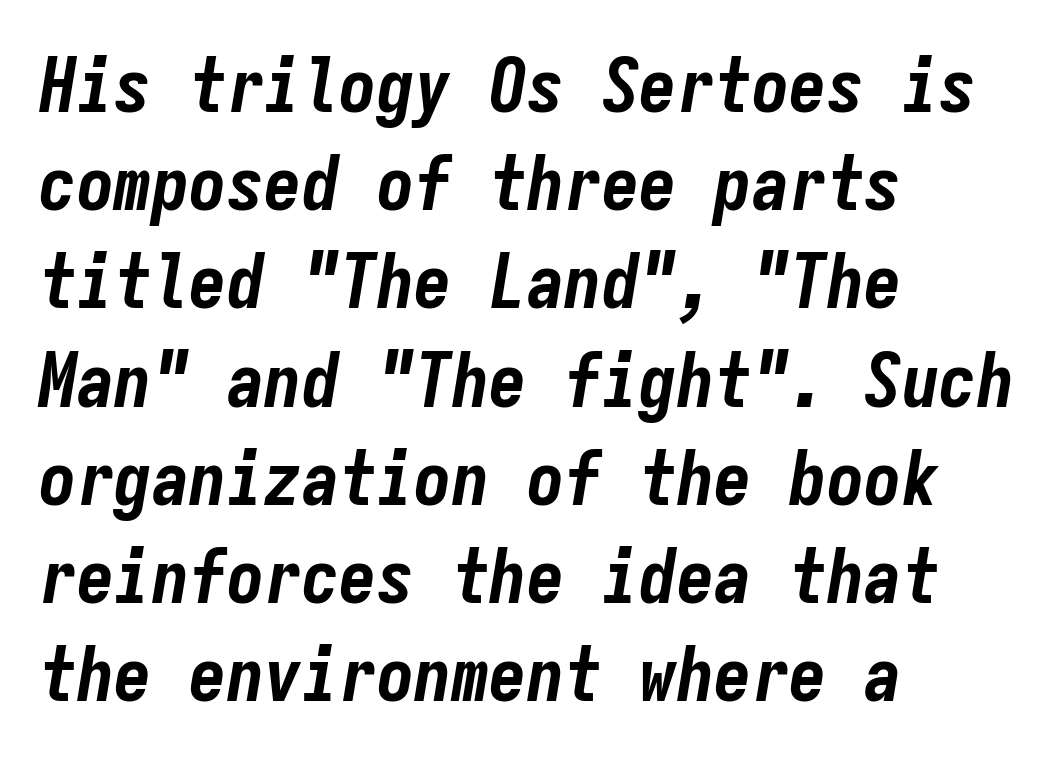
The image shows 75 px bold, condensed type, italic (leaning right), monospaced; set left-aligned, normal line spacing (1.31x), normal letter spacing, not underlined; low stroke contrast and a medium x-height.
